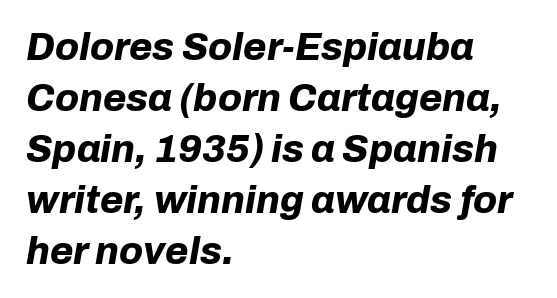
{"italic": "yes", "lean": "right", "slant_degrees": 10, "bold": "yes", "weight": "bold", "width": "normal", "stroke_contrast": "low", "x_height": "medium", "monospaced": "no", "underline": "no", "align": "left", "line_spacing": "normal", "line_spacing_ratio": 1.34, "letter_spacing": "normal", "letter_spacing_em": 0.0, "glyph_px": 38}
